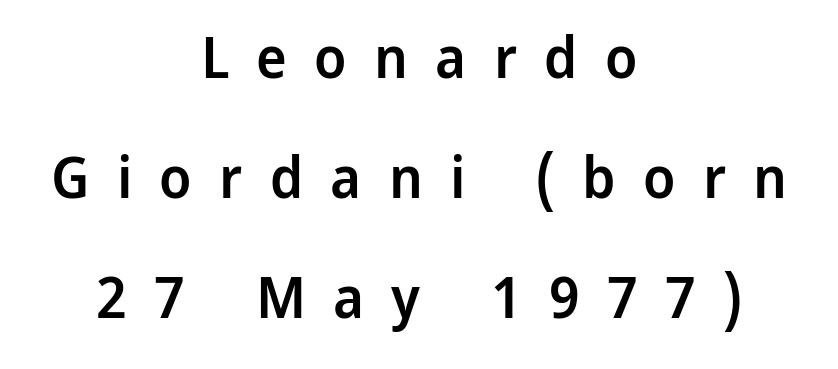
Lines of text with bare space underneath. Both edges are ragged and mirror each other, which tells us the setting is centered. Horizontal bands of white between lines are thick stripes. Each word looks stretched out because of the extra space between its letters.
